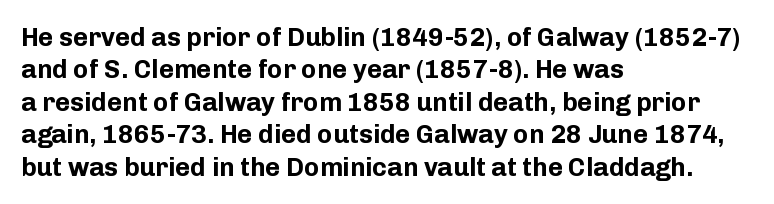
{"italic": "no", "bold": "yes", "underline": "no", "align": "left", "line_spacing": "normal", "line_spacing_ratio": 1.25, "letter_spacing": "normal", "letter_spacing_em": 0.0, "glyph_px": 26}
